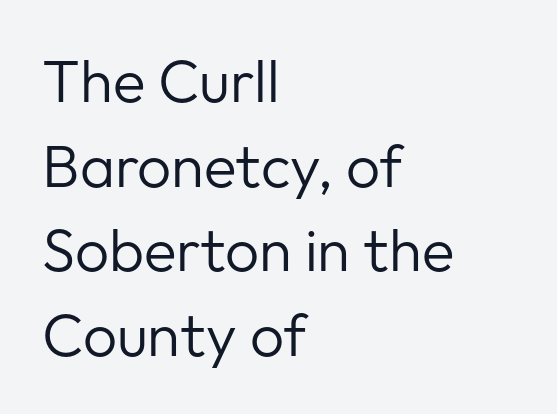
In terms of letterform style, serifs are entirely absent. Check the space under the baseline: it is left empty. The face used here is proportionally spaced, like ordinary book or web type. Line beginnings align vertically; line endings do not. Tracking here is standard; glyphs follow each other at the usual distance. Does the leading feel generous? No, just average.
